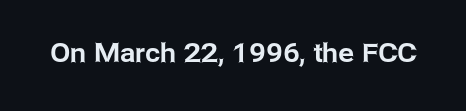
Q: Is the text italic (slanted)? A: No, it is upright.
Q: Is the text underlined? A: No.
Q: Is the spacing between letters normal or unusually wide? A: Normal.
